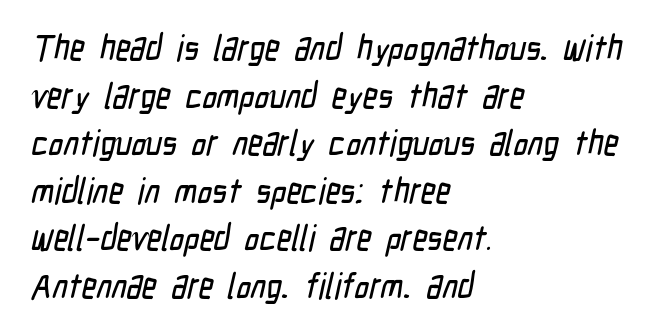
The text was rendered using a sans face with plain stroke endings. Do the characters align in a grid? No, the font is proportional. The designer left line spacing at the default. Notice how the passage keeps a crisp vertical edge on the left only.
